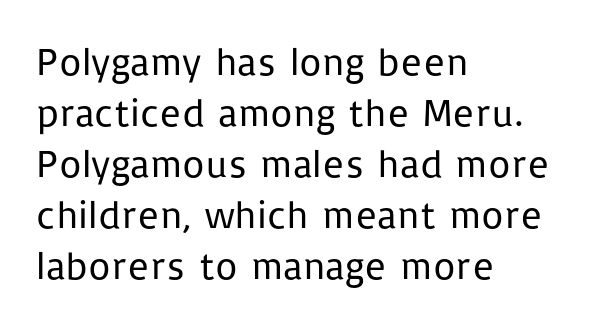
Q: Is the text bold? A: No.
Q: Is the text italic (slanted)? A: No, it is upright.
Q: Is the typeface a serif or a sans-serif typeface? A: Sans-serif.
Q: Is the text underlined? A: No.
Q: How is the paragraph aligned? A: Left-aligned.
Q: Is the spacing between letters normal or unusually wide? A: Normal.
Q: Is the spacing between lines tight, normal or loose? A: Normal.
Q: Width (condensed, normal, or wide)? A: Normal.
Q: Stroke contrast? A: Low.
Q: x-height? A: Medium.
Q: Monospaced? A: No.
